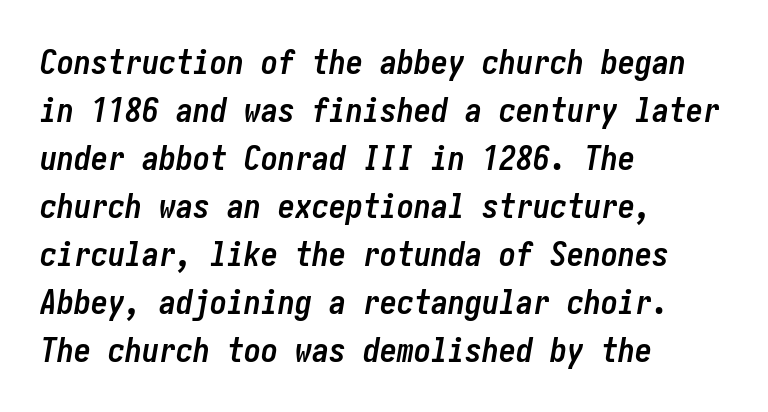
{"italic": "yes", "lean": "right", "slant_degrees": 10, "bold": "yes", "weight": "semibold", "width": "condensed", "stroke_contrast": "low", "x_height": "medium", "underline": "no", "align": "left", "line_spacing": "normal", "line_spacing_ratio": 1.41, "letter_spacing": "normal", "letter_spacing_em": 0.0, "glyph_px": 34}
